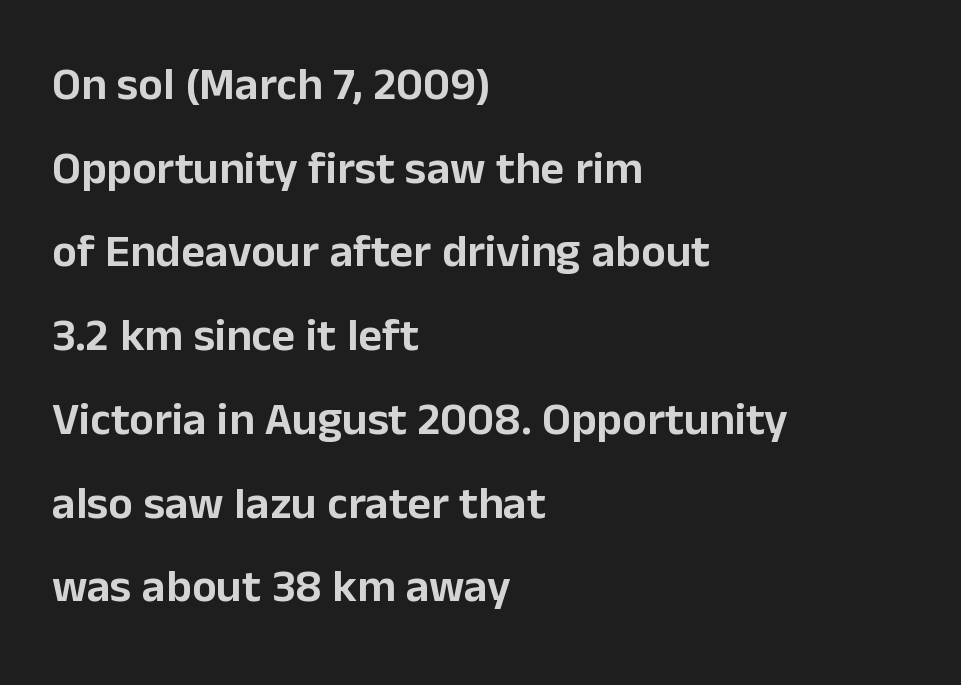
The image shows 46 px sans-serif type, upright; set left-aligned, line spacing 1.82x, normal letter spacing, not underlined; low stroke contrast and a medium x-height.
